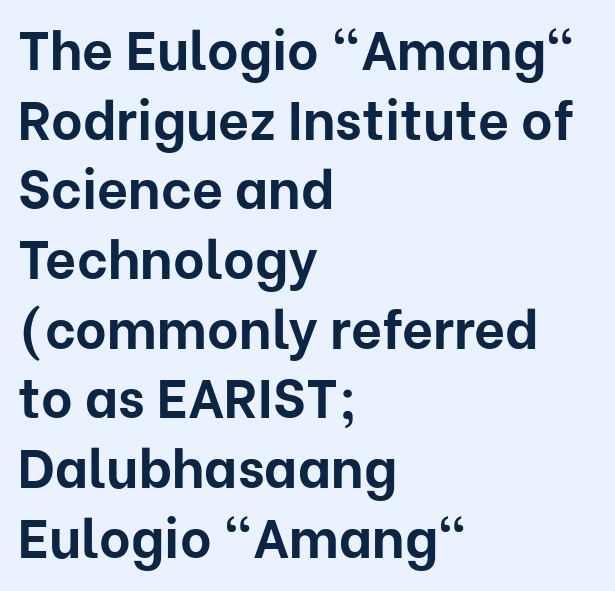
The image shows 54 px bold sans-serif type, upright; set left-aligned, normal line spacing (1.29x), normal letter spacing, not underlined; low stroke contrast and a medium x-height.
